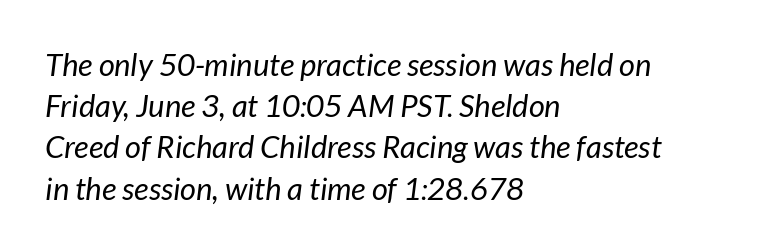
The passage shown has conventional tracking throughout. The zone under the glyphs is completely vacant. The characters are drawn with everyday or finer stroke widths. The compositor pushed each line to the left boundary. Rendered with sloped, italic letterforms.
